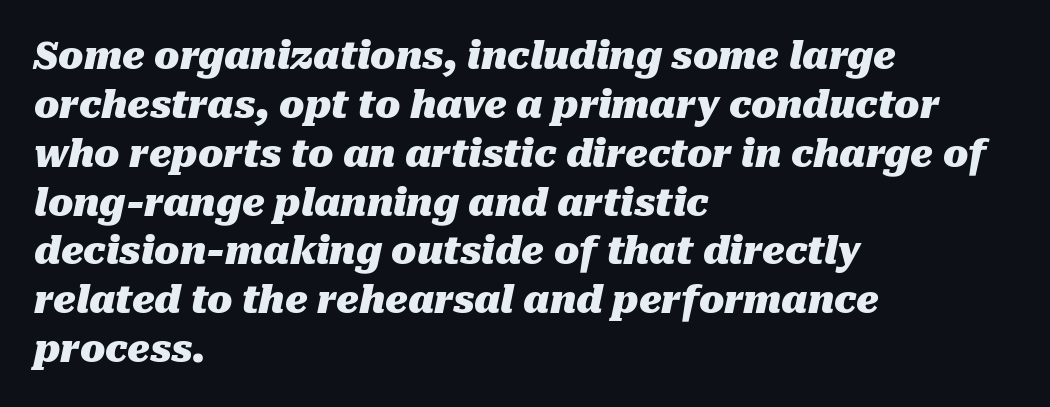
{"italic": "yes", "lean": "right", "slant_degrees": 10, "bold": "yes", "weight": "heavy", "width": "normal", "stroke_contrast": "medium", "x_height": "medium", "monospaced": "no", "underline": "no", "align": "left", "line_spacing": "normal", "line_spacing_ratio": 1.32, "letter_spacing": "normal", "letter_spacing_em": 0.0, "glyph_px": 37}
